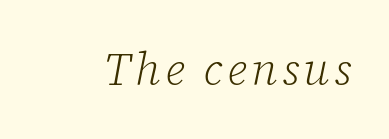
Q: Is the text bold? A: No.
Q: Is the text italic (slanted)? A: Yes, it leans right by about 12 degrees.
Q: Is the typeface a serif or a sans-serif typeface? A: Serif.
Q: Is the text underlined? A: No.
Q: Width (condensed, normal, or wide)? A: Normal.
Q: Stroke contrast? A: Low.
Q: x-height? A: Medium.
Q: Monospaced? A: No.
